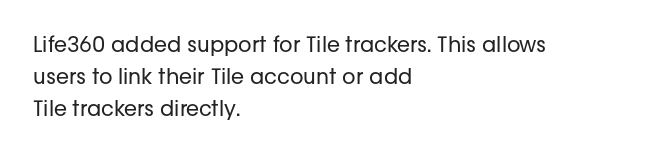
Q: Is the text bold? A: No.
Q: Is the text italic (slanted)? A: No, it is upright.
Q: Is the text underlined? A: No.
Q: How is the paragraph aligned? A: Left-aligned.
Q: Is the spacing between letters normal or unusually wide? A: Normal.
Q: Is the spacing between lines tight, normal or loose? A: Normal.
